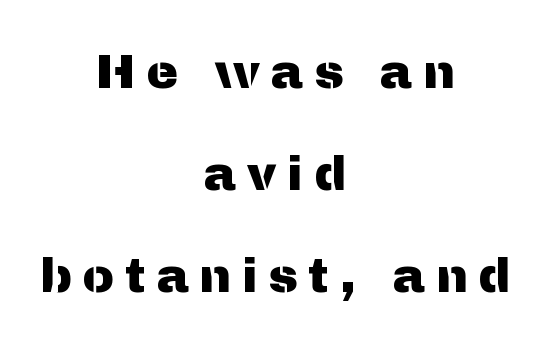
The image shows 48 px sans-serif type, upright; set centered, loose line spacing (2.12x), unusually wide letter spacing (+0.22 em), not underlined; medium stroke contrast and a medium x-height.
